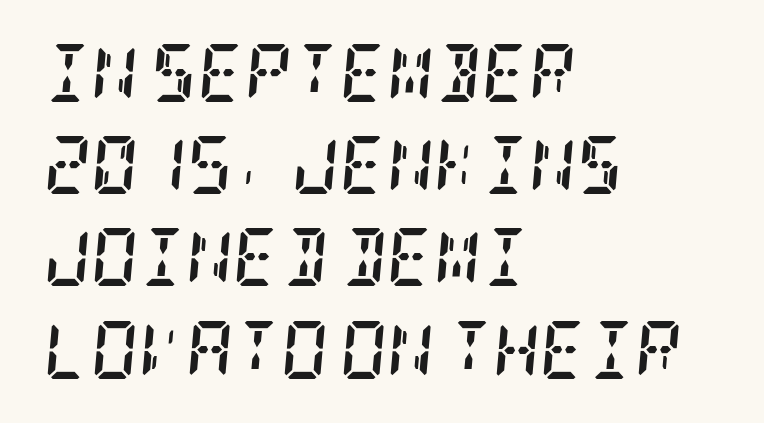
The image shows 58 px semibold, condensed serif type, italic (leaning right); set left-aligned, normal line spacing (1.59x), normal letter spacing, not underlined; low stroke contrast and a large x-height.
